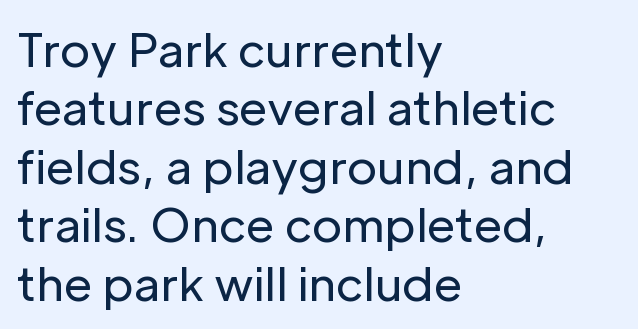
The image shows 46 px regular-weight sans-serif type, upright; set left-aligned, normal line spacing (1.27x), normal letter spacing, not underlined; low stroke contrast and a medium x-height.
